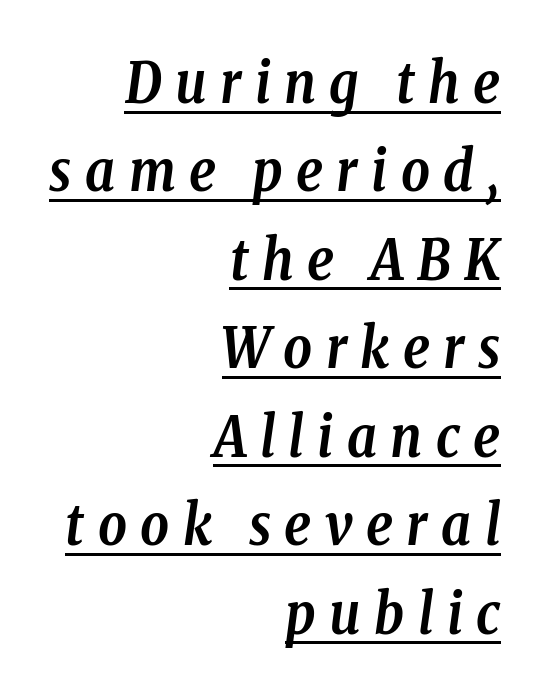
The image shows 56 px semibold, condensed serif type, italic (leaning right); set right-aligned, normal line spacing (1.58x), unusually wide letter spacing (+0.24 em), underlined; low stroke contrast and a medium x-height.
